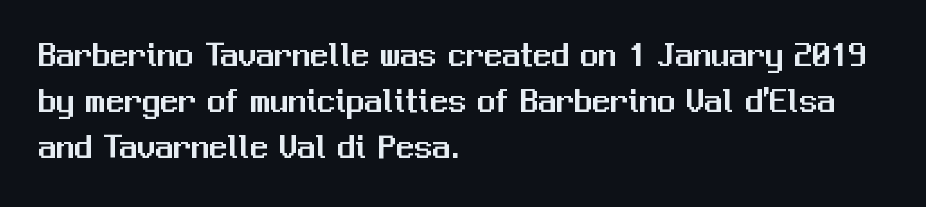
The image shows 36 px sans-serif type, upright; set left-aligned, normal line spacing (1.28x), normal letter spacing, not underlined; medium stroke contrast and a medium x-height.
